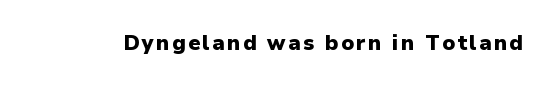
Pretty heavy lettering here — definitely bold. The passage shown is not underscored anywhere. Do the letters lean? They stand straight.
